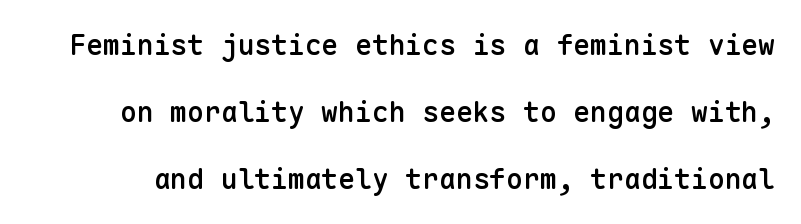
The passage shown is not underscored anywhere. This is roman type, the default non-slanted kind. This sample uses plain, unmodified letter spacing. Honestly, the rows look like they've been pulled way apart. Unlike a traditional serif, this face leaves its strokes unadorned. The rendering uses typewriter-style spacing with identical character cells.
